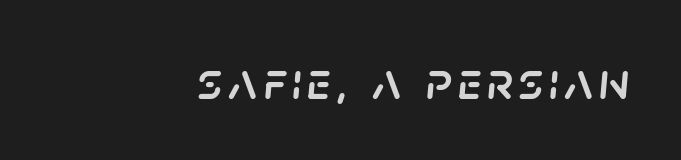
{"italic": "yes", "lean": "right", "slant_degrees": 5, "width": "normal", "stroke_contrast": "low", "x_height": "large", "monospaced": "no", "underline": "no", "glyph_px": 54}
